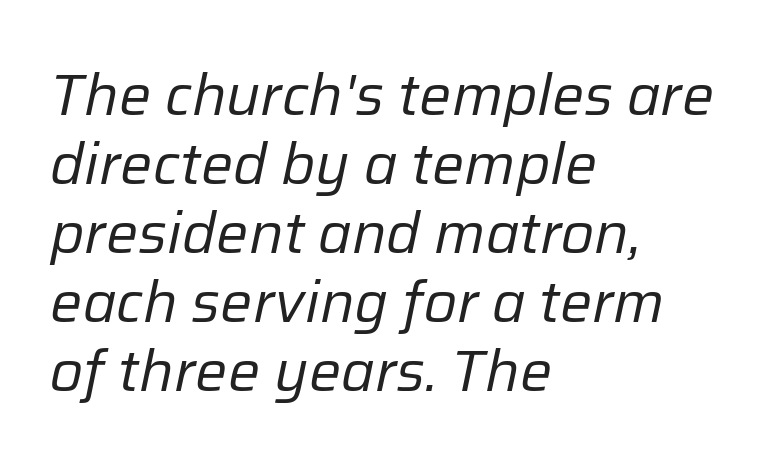
The image shows 57 px regular-weight type, italic (leaning right); set left-aligned, line spacing 1.21x, normal letter spacing, not underlined; low stroke contrast and a medium x-height.
